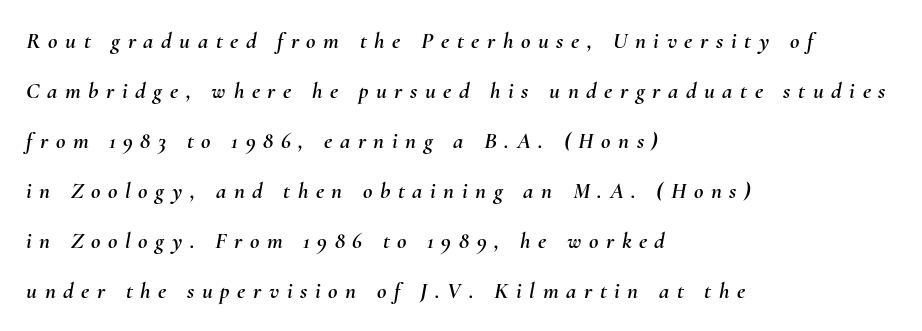
{"italic": "yes", "lean": "right", "slant_degrees": 10, "underline": "no", "align": "left", "line_spacing": "loose", "line_spacing_ratio": 2.17, "letter_spacing": "wide", "letter_spacing_em": 0.33, "glyph_px": 23}
